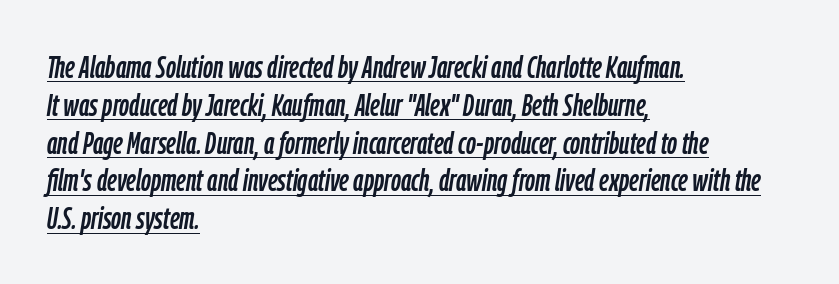
Q: Is the text italic (slanted)? A: Yes, it leans right by about 9 degrees.
Q: Is the text underlined? A: Yes.
Q: How is the paragraph aligned? A: Left-aligned.
Q: Is the spacing between letters normal or unusually wide? A: Normal.
Q: Width (condensed, normal, or wide)? A: Condensed.
Q: Stroke contrast? A: Low.
Q: x-height? A: Medium.
Q: Monospaced? A: No.
